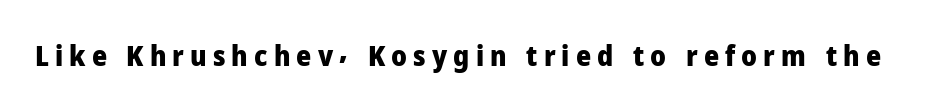
The image shows 29 px heavy sans-serif type, upright; set unusually wide letter spacing (+0.21 em), not underlined; low stroke contrast and a medium x-height.
